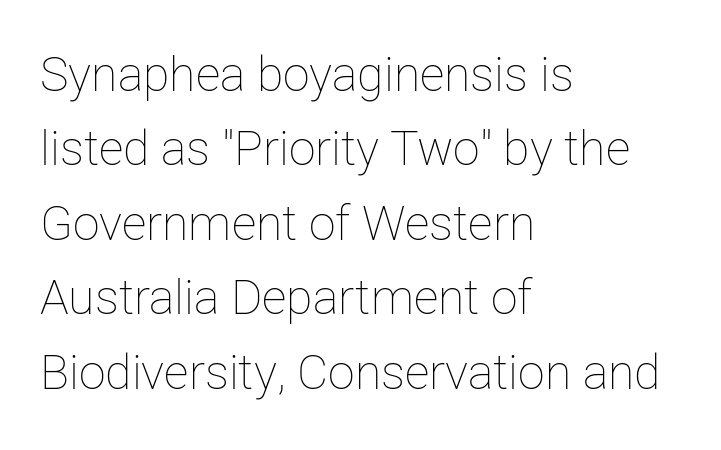
Q: Is the text bold? A: No.
Q: Is the text italic (slanted)? A: No, it is upright.
Q: Is the text underlined? A: No.
Q: How is the paragraph aligned? A: Left-aligned.
Q: Is the spacing between letters normal or unusually wide? A: Normal.
Q: Is the spacing between lines tight, normal or loose? A: Normal.
Q: Width (condensed, normal, or wide)? A: Normal.
Q: Stroke contrast? A: Low.
Q: x-height? A: Medium.
Q: Monospaced? A: No.
